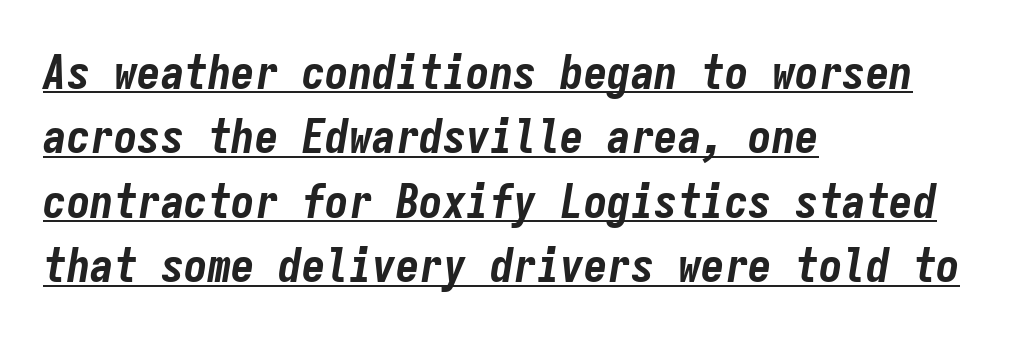
The image shows 47 px bold, condensed type, italic (leaning right), monospaced; set left-aligned, normal line spacing (1.37x), normal letter spacing, underlined; low stroke contrast and a medium x-height.
